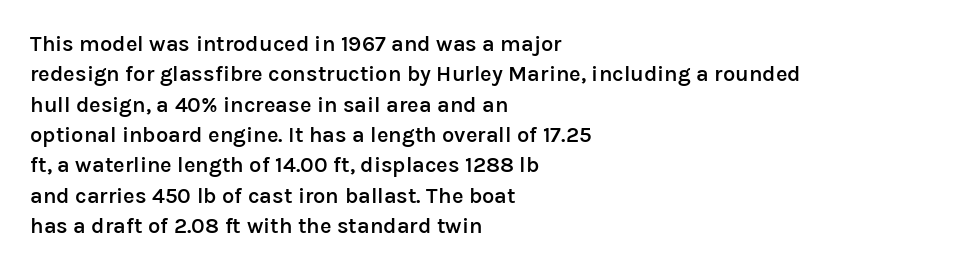
{"italic": "no", "bold": "semi", "underline": "no", "align": "left", "line_spacing": "normal", "line_spacing_ratio": 1.38, "letter_spacing": "normal", "letter_spacing_em": 0.0, "glyph_px": 22}
